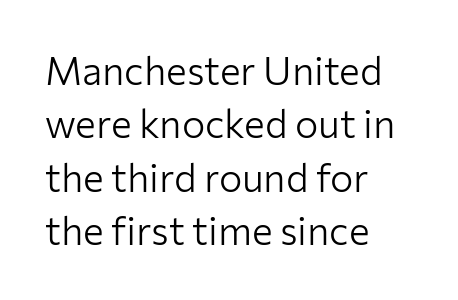
The image shows 39 px light sans-serif type, upright; set left-aligned, normal line spacing (1.37x), normal letter spacing, not underlined; low stroke contrast and a medium x-height.
